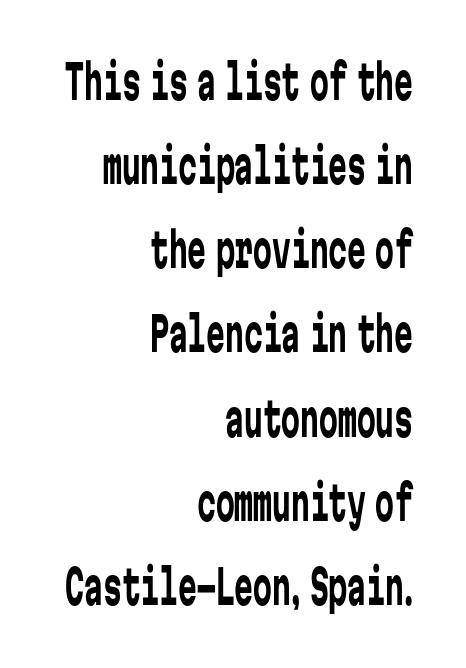
Q: Is the text bold? A: No.
Q: Is the text italic (slanted)? A: No, it is upright.
Q: Is the typeface a serif or a sans-serif typeface? A: Sans-serif.
Q: Is the text underlined? A: No.
Q: How is the paragraph aligned? A: Right-aligned.
Q: Is the spacing between letters normal or unusually wide? A: Normal.
Q: Width (condensed, normal, or wide)? A: Condensed.
Q: Stroke contrast? A: Low.
Q: x-height? A: Medium.
Q: Monospaced? A: Yes.
